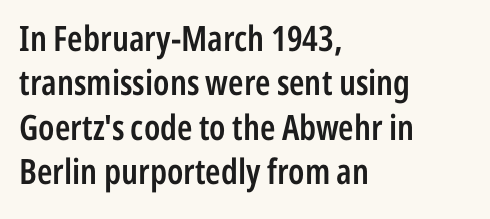
Varying glyph widths throughout — classic text-font behaviour. The typeface chosen for these lines omits serifs. The words here are not underlined. The rendering uses a semibold face; strokes are thickened but not to full bold. Every row of glyphs begins at an identical x-position on the left.
